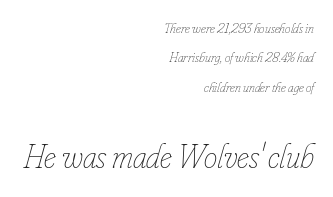
Leading is clearly above the norm, producing a sparse column. The later block is typeset at a bigger size than the earlier block. Layout note: lines flush right. Each letter keeps its own natural width here, so spacing adapts to shape.
